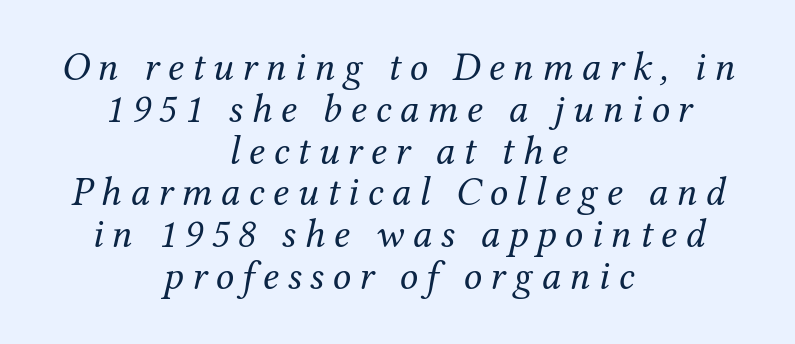
Display-style spreading of the glyphs; the letterfit is very open. The passage shown is not underscored anywhere. Notice how the stems are inclined rather than vertical — that's the hallmark of italics. The rag falls on both sides of this text block equally. Each letter's strokes conclude with small projecting serifs. The line-height multiplier appears low, near solid setting.
